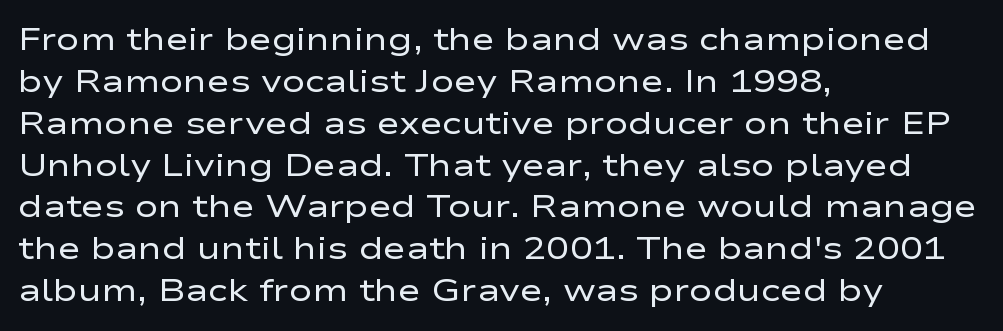
Q: Is the text bold? A: No.
Q: Is the text italic (slanted)? A: No, it is upright.
Q: Is the typeface a serif or a sans-serif typeface? A: Sans-serif.
Q: Is the text underlined? A: No.
Q: How is the paragraph aligned? A: Left-aligned.
Q: Is the spacing between letters normal or unusually wide? A: Normal.
Q: Is the spacing between lines tight, normal or loose? A: Normal.
Q: Width (condensed, normal, or wide)? A: Wide.
Q: Stroke contrast? A: Low.
Q: x-height? A: Medium.
Q: Monospaced? A: No.
